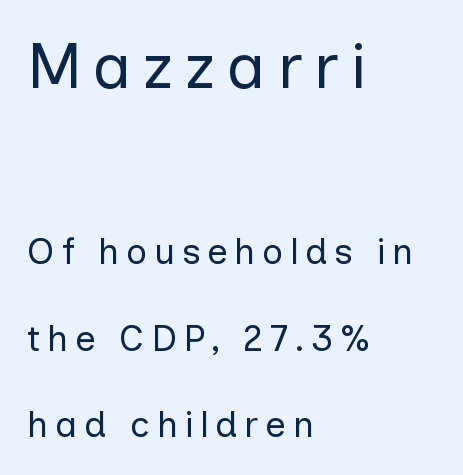
Q: Is the text bold? A: No.
Q: Is the text italic (slanted)? A: No, it is upright.
Q: Is the typeface a serif or a sans-serif typeface? A: Sans-serif.
Q: Is the text underlined? A: No.
Q: How is the paragraph aligned? A: Left-aligned.
Q: Is the spacing between lines tight, normal or loose? A: Loose.
Q: Which block of text is set in a larger size, the first (top) or the second (bottom)? A: The first (top) one.
Q: Width (condensed, normal, or wide)? A: Normal.
Q: Stroke contrast? A: Low.
Q: x-height? A: Medium.
Q: Monospaced? A: No.
